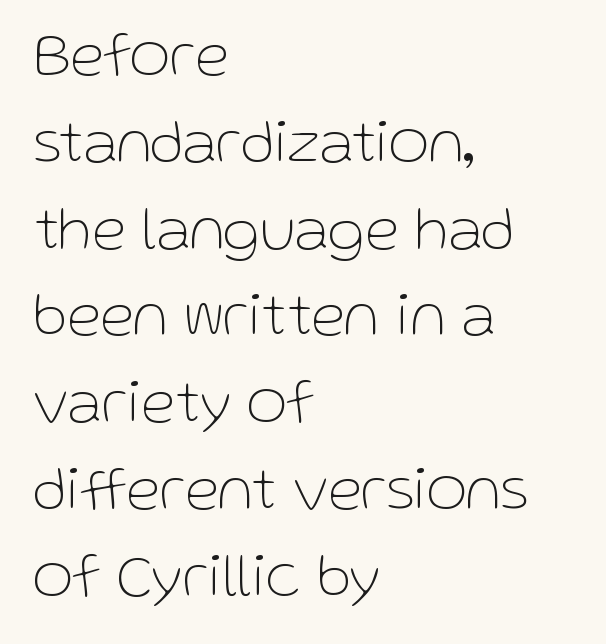
Q: Is the text bold? A: No.
Q: Is the text italic (slanted)? A: No, it is upright.
Q: Is the typeface a serif or a sans-serif typeface? A: Sans-serif.
Q: Is the text underlined? A: No.
Q: How is the paragraph aligned? A: Left-aligned.
Q: Is the spacing between letters normal or unusually wide? A: Normal.
Q: Is the spacing between lines tight, normal or loose? A: Normal.
Q: Width (condensed, normal, or wide)? A: Normal.
Q: Stroke contrast? A: Low.
Q: x-height? A: Medium.
Q: Monospaced? A: No.
